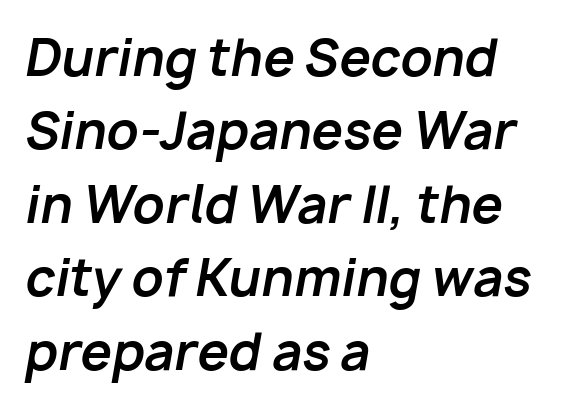
The image shows 50 px bold type, italic (leaning right); set left-aligned, normal line spacing (1.47x), normal letter spacing, not underlined; low stroke contrast and a medium x-height.
